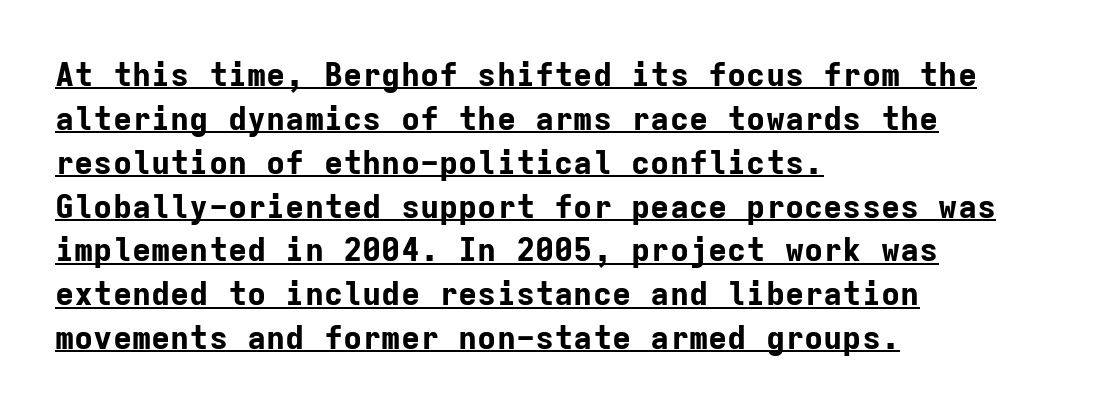
The image shows 32 px bold sans-serif type, upright, monospaced; set left-aligned, normal line spacing (1.37x), normal letter spacing, underlined; low stroke contrast and a medium x-height.
